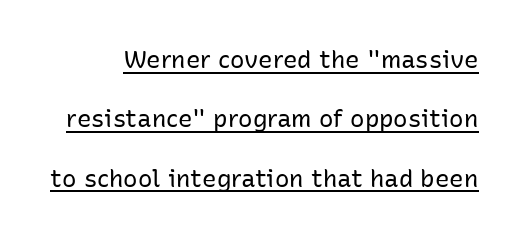
{"italic": "no", "bold": "no", "underline": "yes", "line_spacing": "loose", "line_spacing_ratio": 2.47, "letter_spacing": "normal", "letter_spacing_em": 0.0, "glyph_px": 24}
